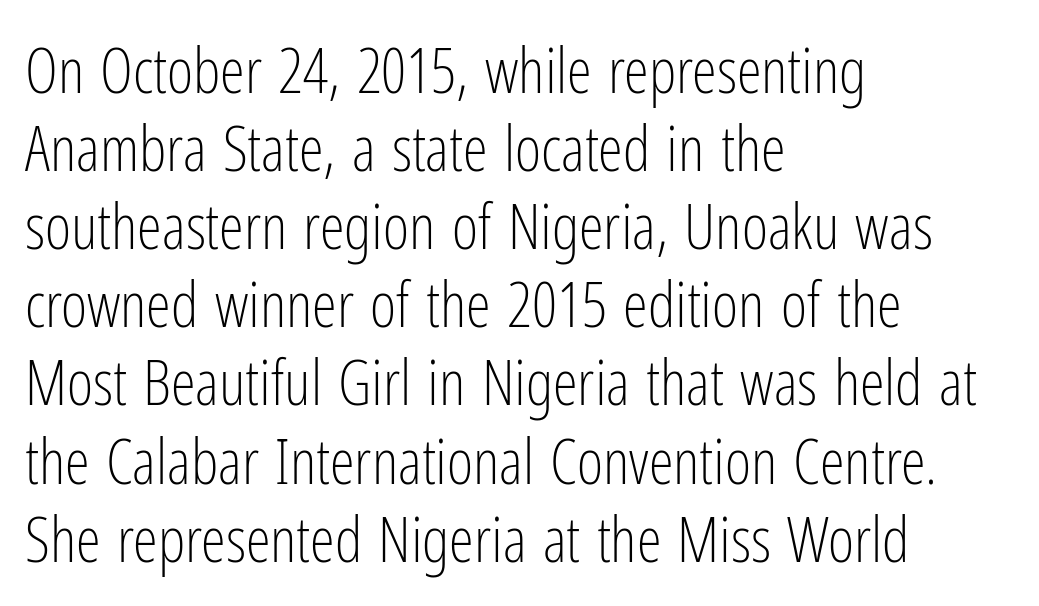
{"serif": "no", "italic": "no", "bold": "no", "weight": "light", "width": "condensed", "stroke_contrast": "low", "x_height": "medium", "monospaced": "no", "underline": "no", "align": "left", "line_spacing_ratio": 1.24, "letter_spacing": "normal", "letter_spacing_em": 0.0, "glyph_px": 63}
